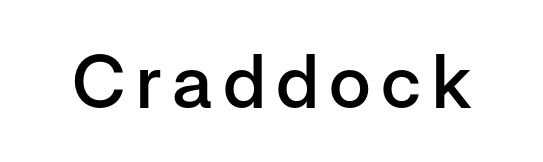
The image shows 74 px semibold sans-serif type, upright; set not underlined; low stroke contrast and a medium x-height.
